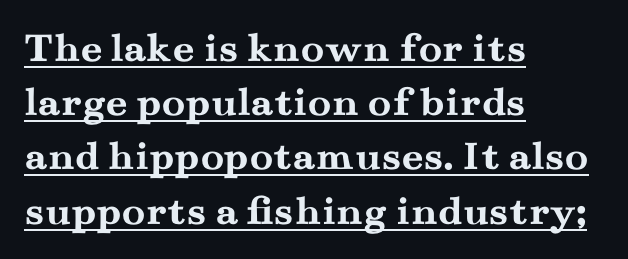
{"serif": "yes", "italic": "no", "bold": "yes", "weight": "semibold", "width": "wide", "stroke_contrast": "medium", "x_height": "small", "monospaced": "no", "underline": "yes", "align": "left", "line_spacing": "normal", "line_spacing_ratio": 1.26, "letter_spacing": "normal", "letter_spacing_em": 0.0, "glyph_px": 43}
